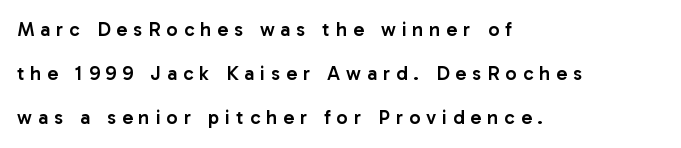
{"italic": "no", "bold": "semi", "underline": "no", "align": "left", "line_spacing": "loose", "line_spacing_ratio": 2.21, "letter_spacing": "wide", "letter_spacing_em": 0.3, "glyph_px": 20}
